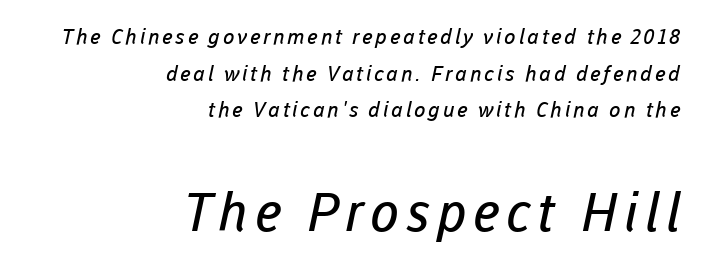
Typesetter's note — lower block bumped up in size, upper block left smaller. Check where the strokes stop: nothing finishes them off — pure sans. Varying glyph widths throughout — classic text-font behaviour. Any mark beneath the type? The region is blank. Notice how the passage keeps a crisp vertical edge on the right only. Bold? No — there's no thickening of the strokes.
